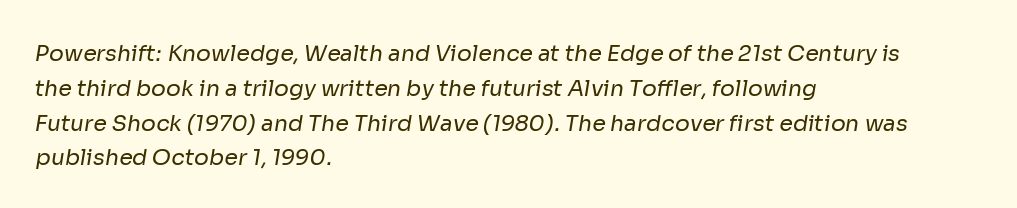
The strokes carry an ordinary text weight at most. Between one letter and the next there's only the usual sliver of space. Bare-footed words on every line. Every row of glyphs begins at an identical x-position on the left. Notice how descenders clear the ascenders below comfortably — that's standard leading.
